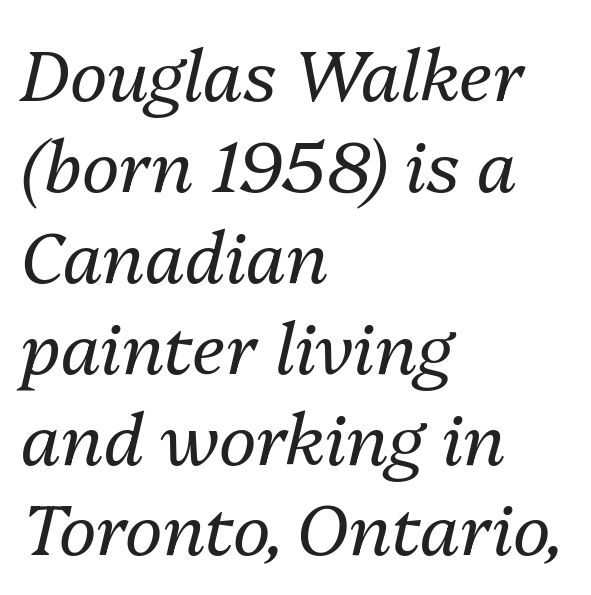
{"italic": "yes", "lean": "right", "slant_degrees": 13, "bold": "no", "weight": "regular", "width": "normal", "stroke_contrast": "medium", "x_height": "medium", "monospaced": "no", "underline": "no", "align": "left", "line_spacing": "normal", "line_spacing_ratio": 1.28, "letter_spacing": "normal", "letter_spacing_em": 0.0, "glyph_px": 71}
